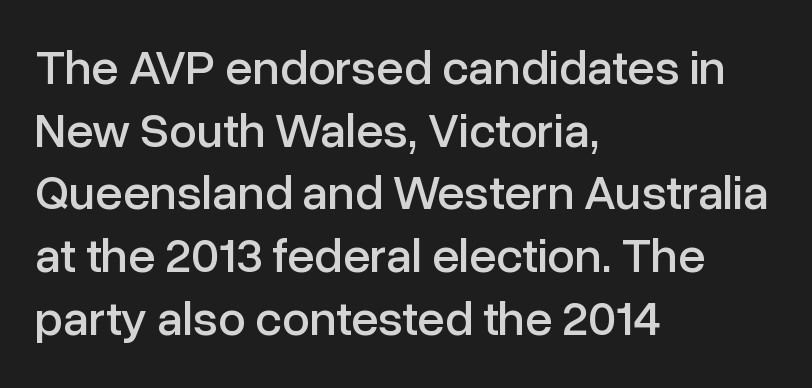
Q: Is the text italic (slanted)? A: No, it is upright.
Q: Is the typeface a serif or a sans-serif typeface? A: Sans-serif.
Q: Is the text underlined? A: No.
Q: How is the paragraph aligned? A: Left-aligned.
Q: Is the spacing between letters normal or unusually wide? A: Normal.
Q: Is the spacing between lines tight, normal or loose? A: Normal.
Q: Width (condensed, normal, or wide)? A: Normal.
Q: Stroke contrast? A: Low.
Q: x-height? A: Medium.
Q: Monospaced? A: No.
